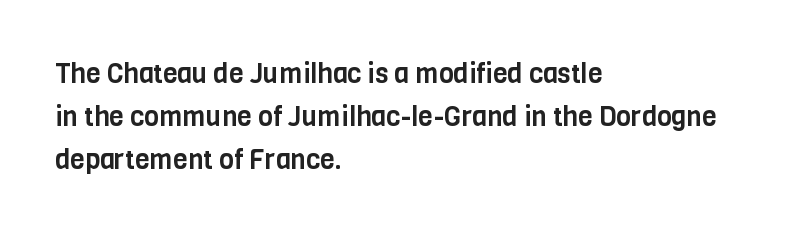
The image shows 27 px text type, upright; set left-aligned, normal line spacing (1.6x), normal letter spacing, not underlined.
